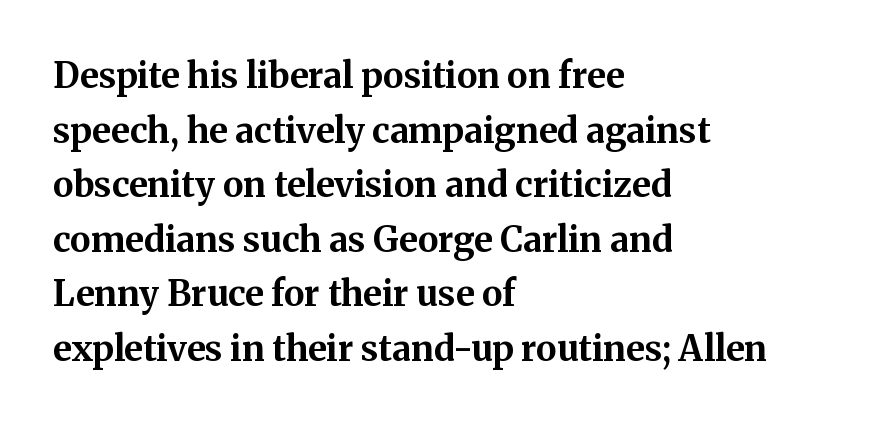
Classification — serif. Quick note: not italic, upright. The paragraph shown leans on its left margin. The face used here has the dense, thick strokes of a bold. Rule under the text: the space is simply empty. The face used here is proportionally spaced, like ordinary book or web type.
